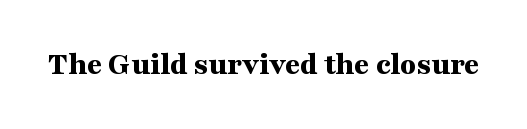
Look at the bottom of the vertical strokes: they flare into serifs here. Italic: no, the glyphs are upright roman. Letter spacing: default. The passage shown is typed in a proportional face where columns would drift. Strokes here are thick enough to call this a true bold. No word sits above an underline.
